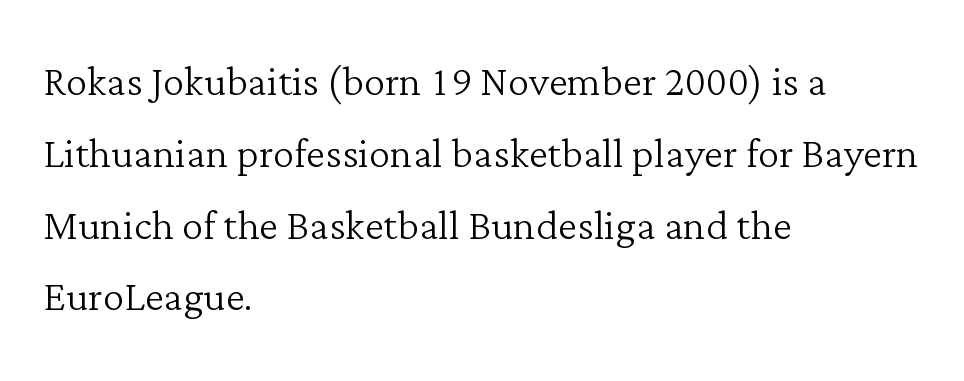
You could not count columns in this text — the font is proportionally spaced. Decoration check: the copy has no underline. Small tapered or slab feet sit at the stroke ends, so this counts as serif. These lines stack with their left ends in a neat column. Counters stay open thanks to moderate or lighter strokes. Every stem runs plumb, perpendicular to the baseline.
